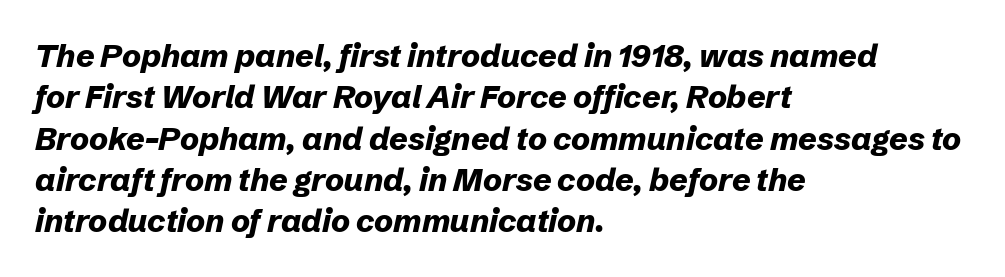
{"italic": "yes", "lean": "right", "slant_degrees": 12, "bold": "yes", "weight": "bold", "width": "normal", "stroke_contrast": "low", "x_height": "medium", "monospaced": "no", "underline": "no", "align": "left", "line_spacing": "normal", "line_spacing_ratio": 1.29, "letter_spacing": "normal", "letter_spacing_em": 0.0, "glyph_px": 32}
